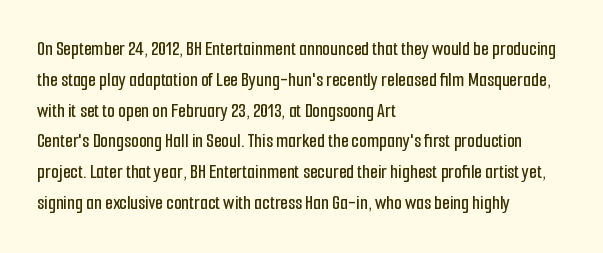
Letter spacing: default. This rendering uses left alignment, leaving the right contour irregular. The axis of the letterforms is exactly vertical. Evenly set lines give the paragraph a standard silhouette.
